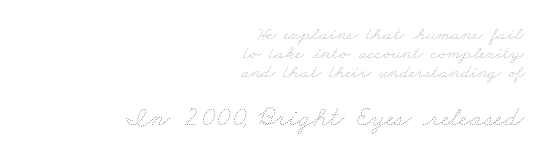
The emphasis by scale lands on block number two, below. Stroke mass is kept to a normal reading level or below. A typesetter would call this proportional, since set widths differ per character. Leading: reduced.
